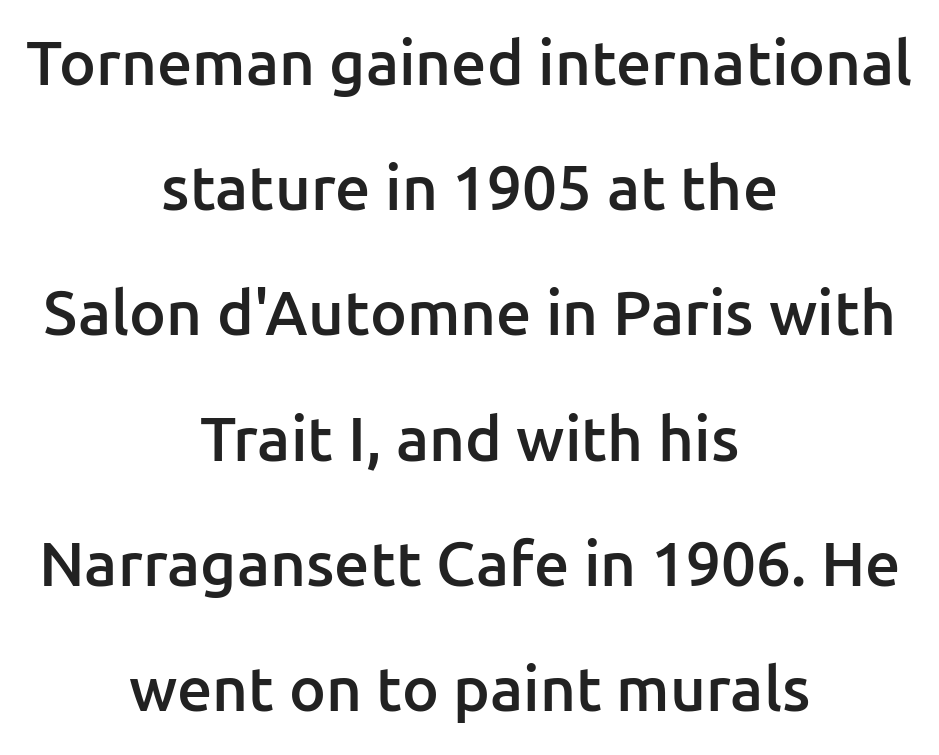
Varying glyph widths throughout — classic text-font behaviour. You can tell from the bare stems that sans-serif type was used. Posture: upright roman. Its strokes are somewhat broadened, the hallmark of semibold type. These lines stand farther apart than default settings would place them.
